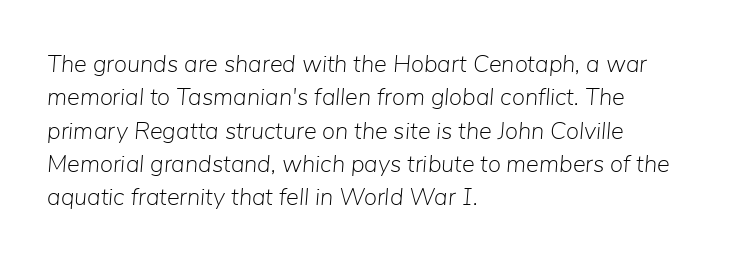
{"italic": "yes", "lean": "right", "slant_degrees": 5, "bold": "no", "underline": "no", "align": "left", "line_spacing": "normal", "line_spacing_ratio": 1.39, "letter_spacing": "normal", "letter_spacing_em": 0.0, "glyph_px": 24}
